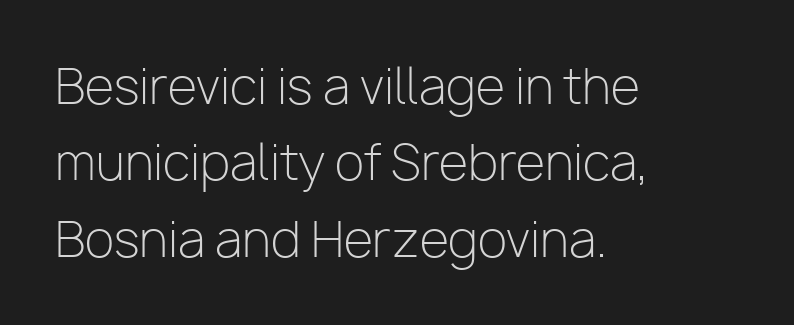
Here the designer chose a conventional face with non-uniform glyph widths. The font is comparable to plain body text, perhaps lighter. Is there any slant? The stems are plumb. What stands out about the letter spacing? Nothing — it is the standard amount.
